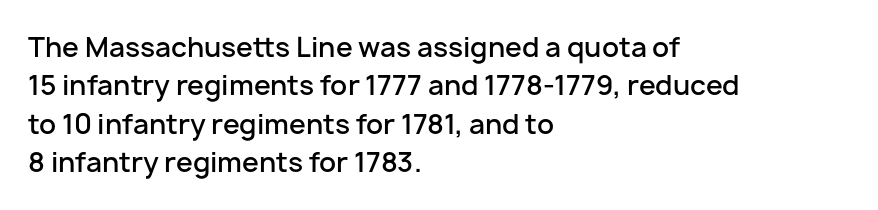
Q: Is the text bold? A: Semi-bold.
Q: Is the text italic (slanted)? A: No, it is upright.
Q: Is the text underlined? A: No.
Q: How is the paragraph aligned? A: Left-aligned.
Q: Is the spacing between letters normal or unusually wide? A: Normal.
Q: Is the spacing between lines tight, normal or loose? A: Normal.
